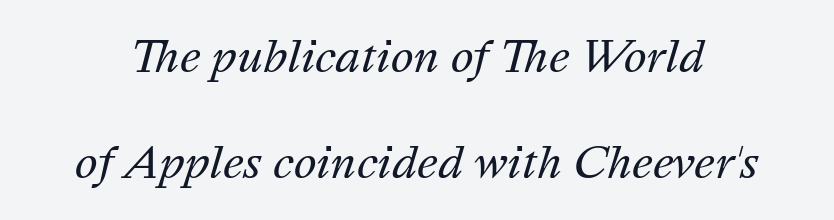
The image shows 43 px regular-weight type, italic (leaning right); set loose line spacing (2.47x), normal letter spacing, not underlined; medium stroke contrast and a medium x-height.
